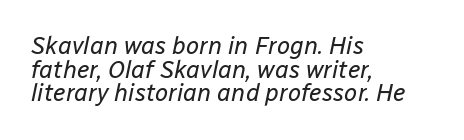
Is the type slanted? Yes — the strokes lean at a clear angle. Horizontal bands of white between lines are thin slivers. Nothing unusual about the tracking: characters are spaced as the font intends. Notice how the passage keeps a crisp vertical edge on the left only. No letter is thick-stroked: the sample isn't bold.
